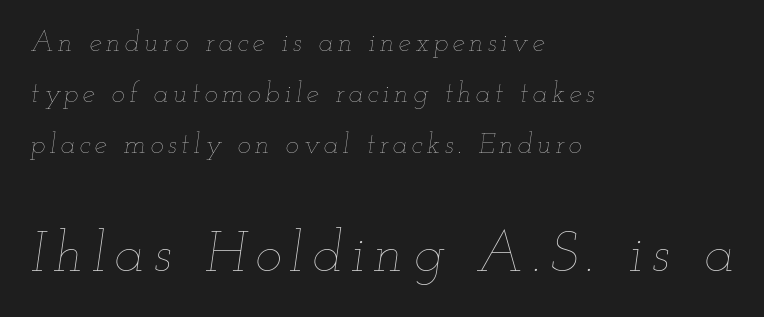
Q: Is the text bold? A: No.
Q: Is the text italic (slanted)? A: Yes, it leans right by about 12 degrees.
Q: Is the text underlined? A: No.
Q: How is the paragraph aligned? A: Left-aligned.
Q: Which block of text is set in a larger size, the first (top) or the second (bottom)? A: The second (bottom) one.
Q: Width (condensed, normal, or wide)? A: Wide.
Q: Stroke contrast? A: Low.
Q: x-height? A: Small.
Q: Monospaced? A: No.
